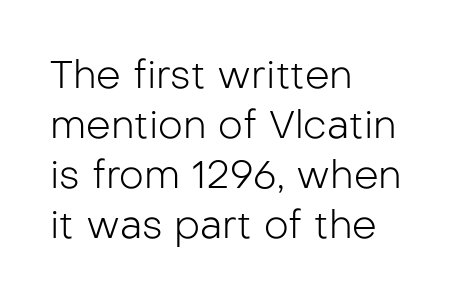
{"serif": "no", "italic": "no", "bold": "no", "weight": "light", "width": "normal", "stroke_contrast": "low", "x_height": "medium", "monospaced": "no", "underline": "no", "align": "left", "line_spacing": "normal", "line_spacing_ratio": 1.28, "letter_spacing": "normal", "letter_spacing_em": 0.0, "glyph_px": 39}
